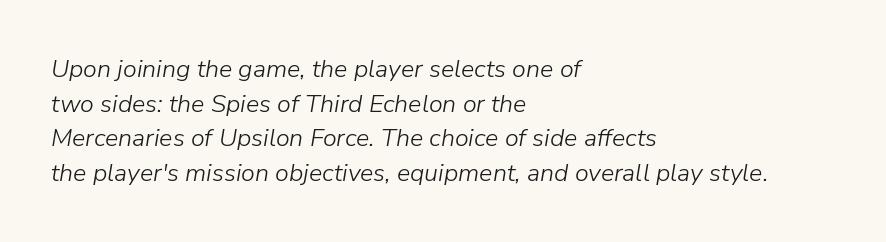
Would a proofreader flag this as italicized? Yes. No extra ink here — the face is not bold. The letterforms sit shoulder to shoulder at normal distance. Normally led — the rows are evenly, conventionally spaced. Decoration check: the copy has no underline.
